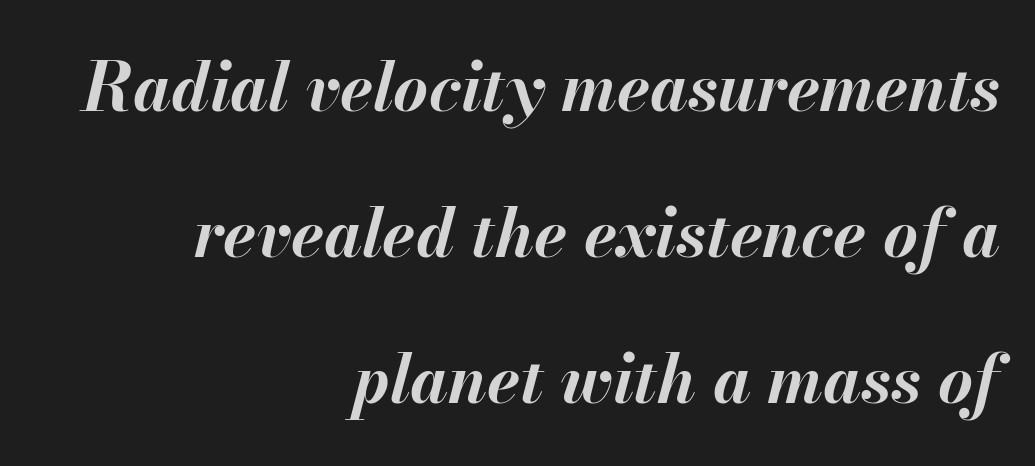
In terms of posture, this sample is oblique. The string is rendered with underlining switched off. These lines carry a lot of weight — the face is fully bold. Is this a fixed-width face? No — the glyphs have proportional, varying widths. Reading down the block, your eye finds every line finishing at a fixed right position. Nothing unusual about the tracking: characters are spaced as the font intends.
